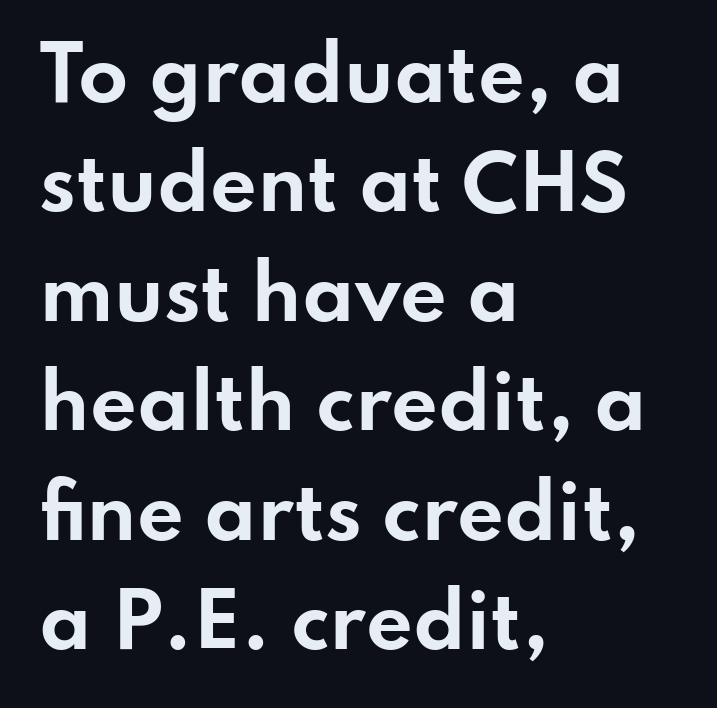
Look at the bottom of the vertical strokes: they stop flat, with no serifs. Summary of vertical rhythm: regular, with standard interline spacing. Anything drawn beneath the words? Only blank space. Posture: upright roman. A student would call this left alignment; a typographer would say flush left, rag right. The passage shown has conventional tracking throughout.
